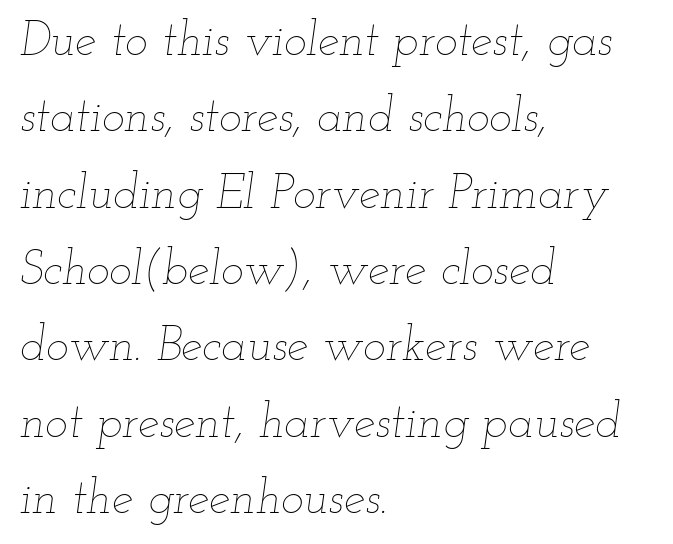
The image shows 48 px thin, wide type, italic (leaning right); set left-aligned, normal line spacing (1.59x), normal letter spacing, not underlined; low stroke contrast and a small x-height.
